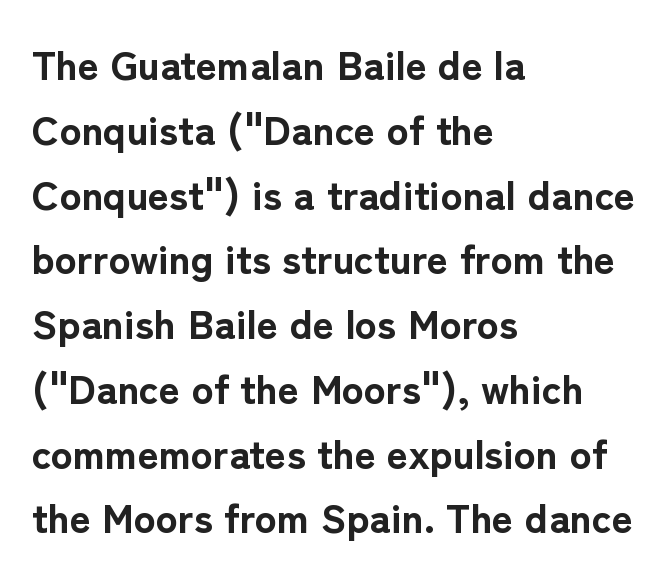
Q: Is the text bold? A: Yes.
Q: Is the text italic (slanted)? A: No, it is upright.
Q: Is the typeface a serif or a sans-serif typeface? A: Sans-serif.
Q: Is the text underlined? A: No.
Q: How is the paragraph aligned? A: Left-aligned.
Q: Is the spacing between letters normal or unusually wide? A: Normal.
Q: Is the spacing between lines tight, normal or loose? A: Normal.
Q: Width (condensed, normal, or wide)? A: Normal.
Q: Stroke contrast? A: Low.
Q: x-height? A: Medium.
Q: Monospaced? A: No.
